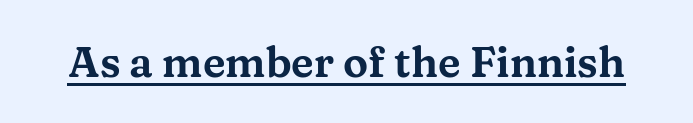
The image shows 42 px wide serif type, upright; set normal letter spacing, underlined; medium stroke contrast and a medium x-height.
